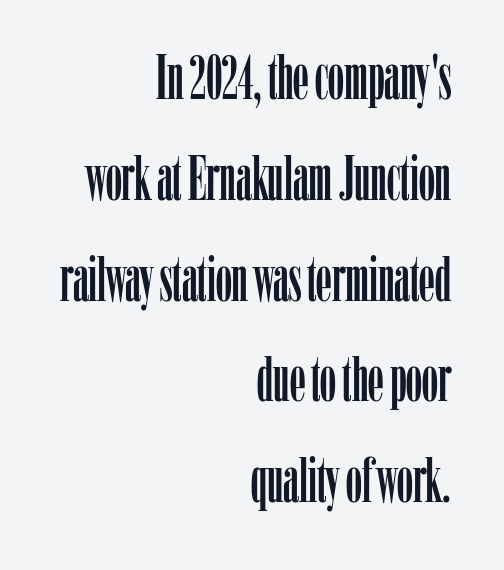
The image shows 63 px condensed serif type, upright; set right-aligned, normal line spacing (1.6x), normal letter spacing, not underlined; low stroke contrast and a medium x-height.
